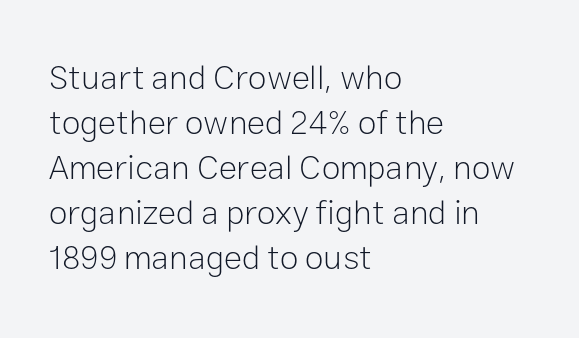
The image shows 34 px light sans-serif type, upright; set left-aligned, normal line spacing (1.32x), normal letter spacing, not underlined; low stroke contrast and a medium x-height.
